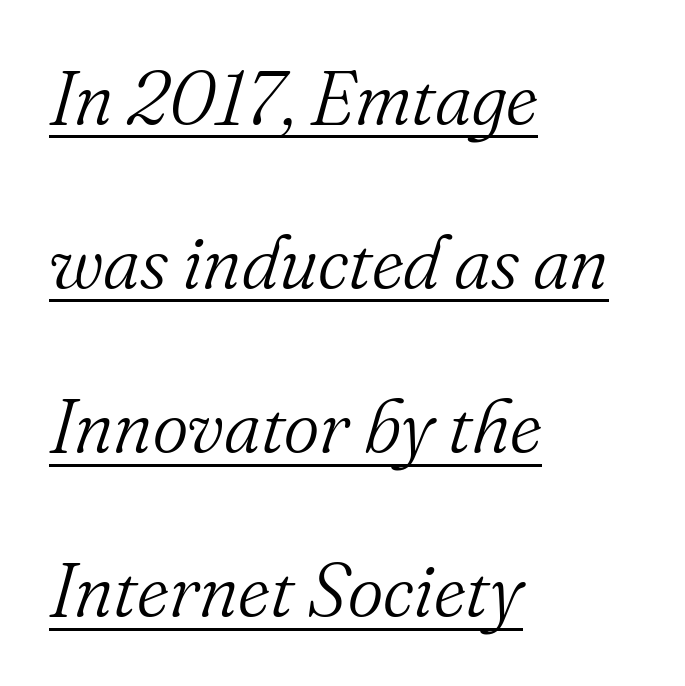
Compared with typical paragraphs, the rows here are farther apart. Which margin do the lines hug? The left one — the right edge is uneven. The rendering uses natural spacing where letterforms have individual widths. Posture: slanted. This rendering leaves character spacing at its baseline value.
